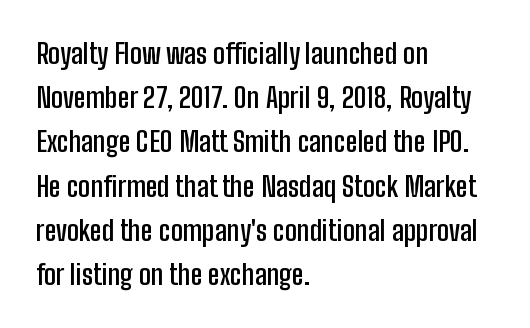
The image shows 28 px semibold, condensed sans-serif type, upright; set left-aligned, normal line spacing (1.58x), normal letter spacing, not underlined; low stroke contrast and a medium x-height.
